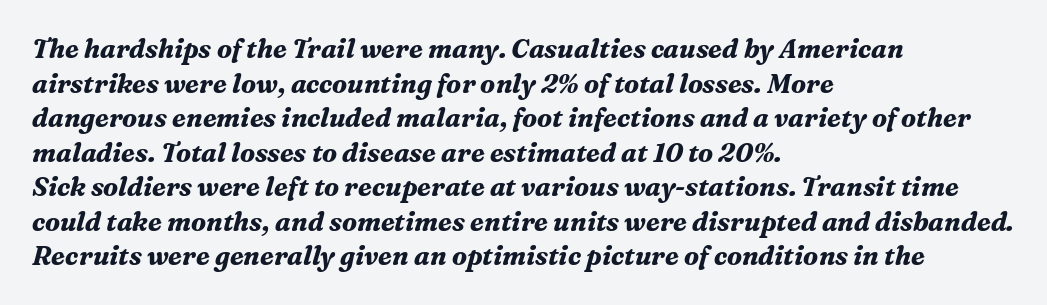
The rendering uses a bold face; every stroke is thick and dark. The paragraph has a hard left edge and a soft right edge. Rendered with sloped, italic letterforms. Bare-footed words on every line. Quick note: interline space is typical. These lines keep a tight, regular rhythm from letter to letter.
